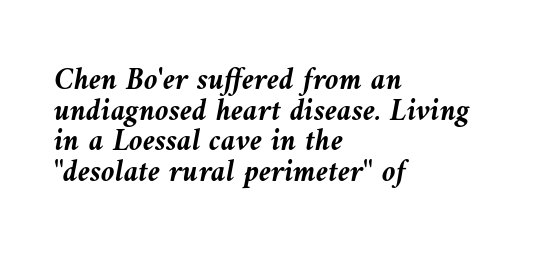
This rendering features lettering with no underline. Line spacing here is tight. Emphasis-style slanted type is in use. Its strokes are broad and dark, the hallmark of bold type. The rendering anchors every line to the left-hand side.
